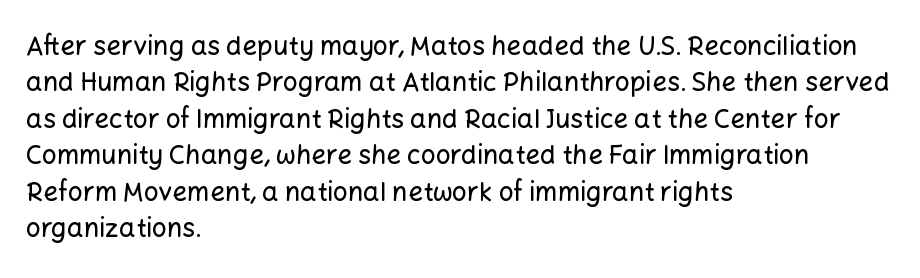
{"italic": "no", "underline": "no", "align": "left", "line_spacing": "normal", "line_spacing_ratio": 1.4, "letter_spacing": "normal", "letter_spacing_em": 0.0, "glyph_px": 26}
